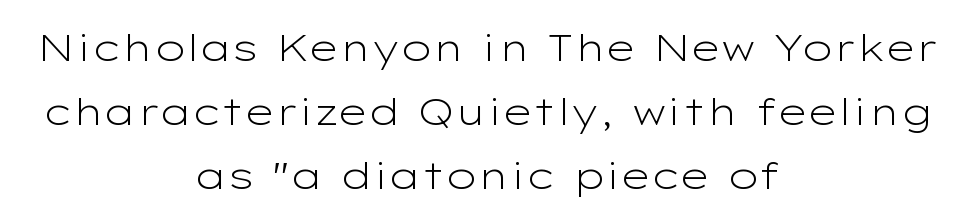
Q: Is the text bold? A: No.
Q: Is the text italic (slanted)? A: No, it is upright.
Q: Is the typeface a serif or a sans-serif typeface? A: Sans-serif.
Q: Is the text underlined? A: No.
Q: How is the paragraph aligned? A: Centered.
Q: Is the spacing between letters normal or unusually wide? A: Normal.
Q: Is the spacing between lines tight, normal or loose? A: Normal.
Q: Width (condensed, normal, or wide)? A: Wide.
Q: Stroke contrast? A: Low.
Q: x-height? A: Medium.
Q: Monospaced? A: No.
